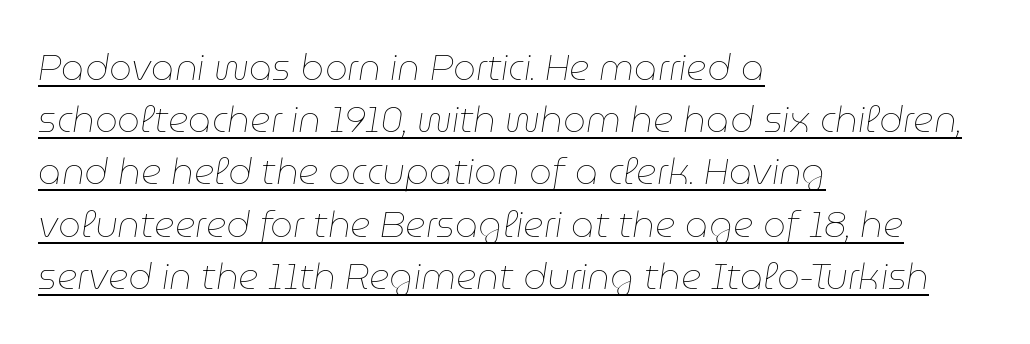
Q: Is the text bold? A: No.
Q: Is the text italic (slanted)? A: Yes, it leans right by about 9 degrees.
Q: Is the text underlined? A: Yes.
Q: How is the paragraph aligned? A: Left-aligned.
Q: Is the spacing between letters normal or unusually wide? A: Normal.
Q: Is the spacing between lines tight, normal or loose? A: Normal.
Q: Width (condensed, normal, or wide)? A: Normal.
Q: Stroke contrast? A: Low.
Q: x-height? A: Medium.
Q: Monospaced? A: No.
